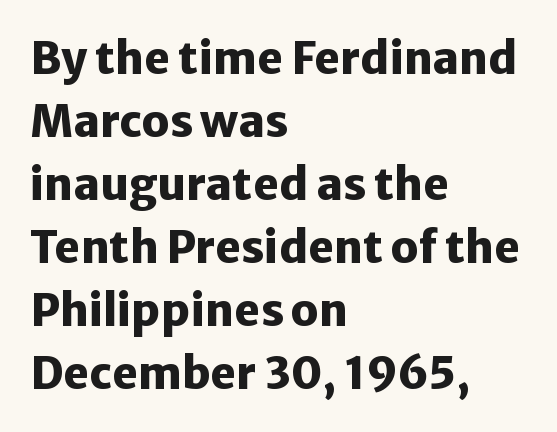
Q: Is the text bold? A: Yes.
Q: Is the text italic (slanted)? A: No, it is upright.
Q: Is the typeface a serif or a sans-serif typeface? A: Sans-serif.
Q: Is the text underlined? A: No.
Q: How is the paragraph aligned? A: Left-aligned.
Q: Is the spacing between letters normal or unusually wide? A: Normal.
Q: Is the spacing between lines tight, normal or loose? A: Normal.
Q: Width (condensed, normal, or wide)? A: Normal.
Q: Stroke contrast? A: Low.
Q: x-height? A: Medium.
Q: Monospaced? A: No.
